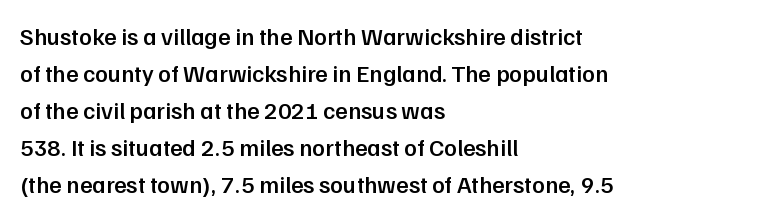
{"italic": "no", "bold": "semi", "underline": "no", "align": "left", "line_spacing": "normal", "line_spacing_ratio": 1.54, "letter_spacing": "normal", "letter_spacing_em": 0.0, "glyph_px": 24}
